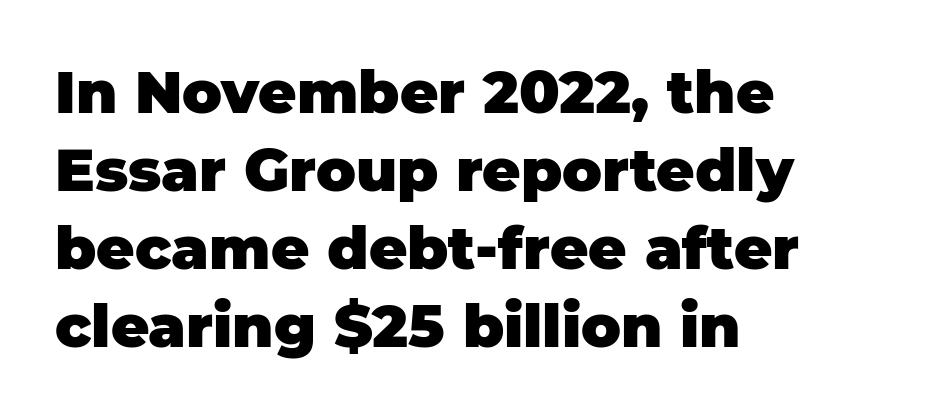
{"serif": "no", "italic": "no", "bold": "yes", "weight": "heavy", "width": "normal", "stroke_contrast": "low", "x_height": "large", "monospaced": "no", "underline": "no", "align": "left", "line_spacing": "normal", "line_spacing_ratio": 1.32, "letter_spacing": "normal", "letter_spacing_em": 0.0, "glyph_px": 59}
